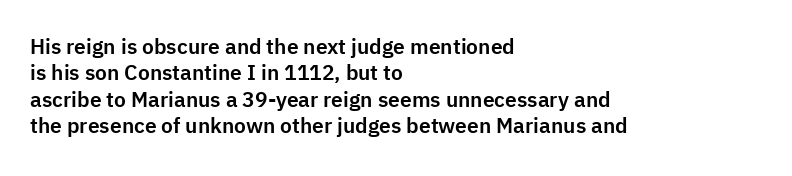
Q: Is the text italic (slanted)? A: No, it is upright.
Q: Is the text underlined? A: No.
Q: How is the paragraph aligned? A: Left-aligned.
Q: Is the spacing between letters normal or unusually wide? A: Normal.
Q: Is the spacing between lines tight, normal or loose? A: Normal.
